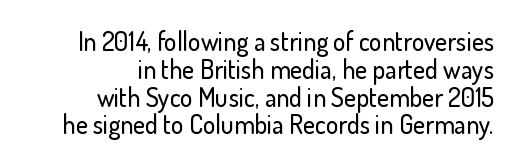
The image shows 26 px text type, upright; set right-aligned, tight line spacing (1.07x), normal letter spacing, not underlined.
